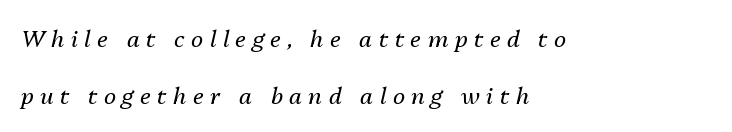
This sample uses an oblique cut, with every glyph tilted off the vertical. Each row of text sits above clean, open space. Line starts are locked; line ends wander. How are the letters spaced? Widely, with obvious added tracking. Ink coverage per letter is moderate at most. Summary of vertical rhythm: relaxed, with wide interline spacing.
